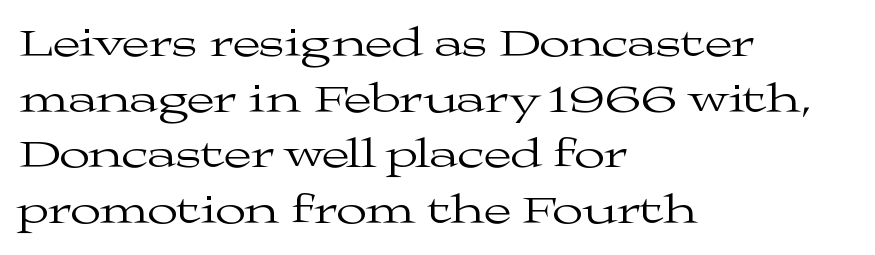
{"serif": "yes", "italic": "no", "bold": "no", "weight": "regular", "width": "wide", "stroke_contrast": "medium", "x_height": "medium", "monospaced": "no", "underline": "no", "align": "left", "line_spacing": "normal", "line_spacing_ratio": 1.39, "letter_spacing": "normal", "letter_spacing_em": 0.0, "glyph_px": 40}
